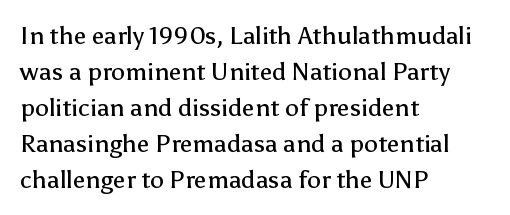
{"italic": "no", "bold": "no", "underline": "no", "align": "left", "line_spacing": "normal", "line_spacing_ratio": 1.44, "letter_spacing": "normal", "letter_spacing_em": 0.0, "glyph_px": 25}
